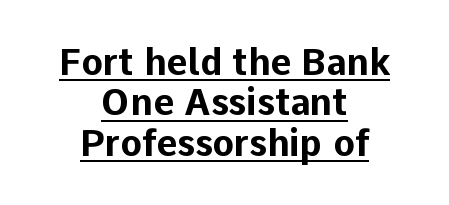
Q: Is the text bold? A: Yes.
Q: Is the text italic (slanted)? A: No, it is upright.
Q: Is the typeface a serif or a sans-serif typeface? A: Sans-serif.
Q: Is the text underlined? A: Yes.
Q: How is the paragraph aligned? A: Centered.
Q: Is the spacing between letters normal or unusually wide? A: Normal.
Q: Is the spacing between lines tight, normal or loose? A: Tight.
Q: Width (condensed, normal, or wide)? A: Normal.
Q: Stroke contrast? A: Low.
Q: x-height? A: Medium.
Q: Monospaced? A: No.
